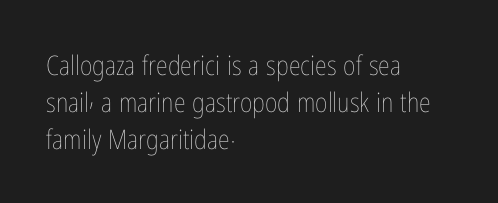
Reading down the block, your eye returns to a fixed left position each line. Tall strokes in this sample are plumb rather than angled. The rendering uses a moderate line-height, typical for paragraphs. This is not heavy type; no bold has been used. Any mark beneath the type? The region is blank. Each word holds together tightly as a unit, with standard inter-letter gaps.
